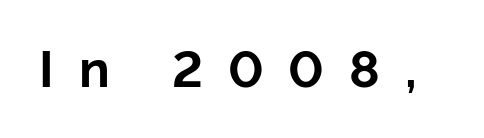
The image shows 51 px bold sans-serif type, upright; set unusually wide letter spacing (+0.49 em), not underlined; low stroke contrast and a medium x-height.
